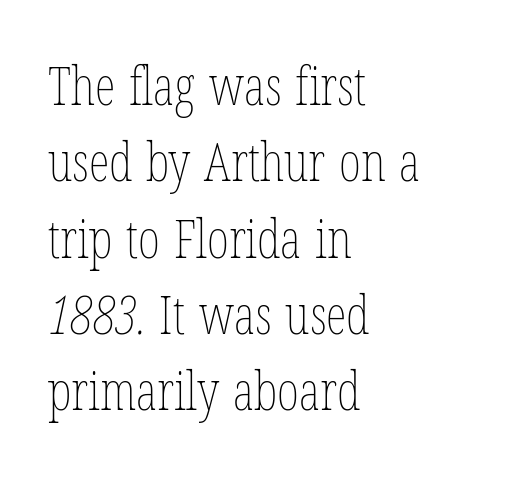
Nobody touched the tracking dial on this one. Spacing verdict: proportional, widths tailored to each character. Regarding leading, the lines here are spaced in the standard way. The setting favours the left margin, as ordinary paragraphs usually do. A quiet, ordinary-to-light weight characterises the typeface. Unmarked baselines from the first word to the last.
